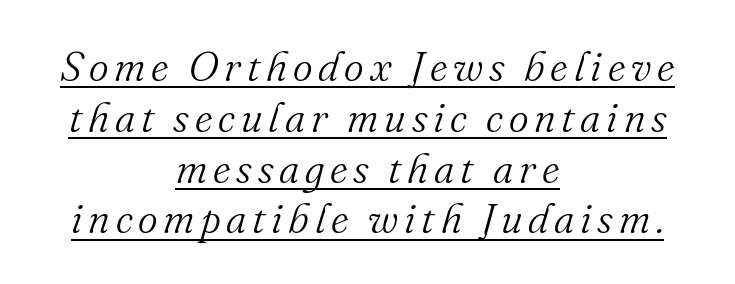
The image shows 42 px light serif type, italic (leaning right); set centered, line spacing 1.21x, underlined; medium stroke contrast and a small x-height.
